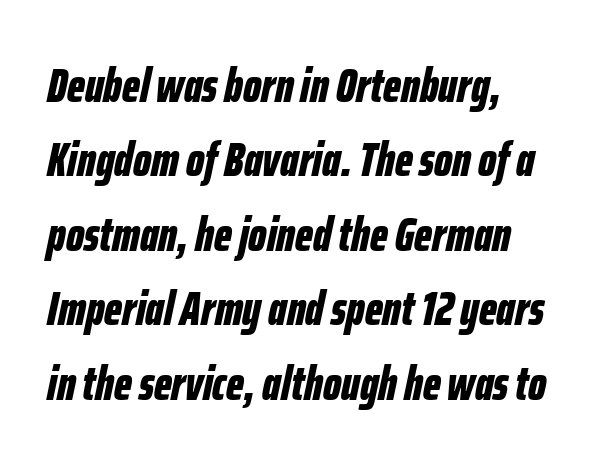
The image shows 48 px bold, condensed type, italic (leaning right); set left-aligned, normal line spacing (1.55x), normal letter spacing, not underlined; low stroke contrast and a medium x-height.
